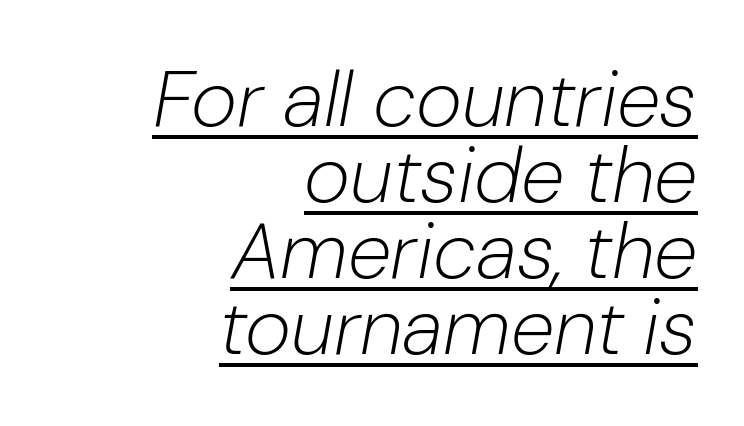
Q: Is the text bold? A: No.
Q: Is the text italic (slanted)? A: Yes, it leans right by about 10 degrees.
Q: Is the text underlined? A: Yes.
Q: How is the paragraph aligned? A: Right-aligned.
Q: Is the spacing between letters normal or unusually wide? A: Normal.
Q: Is the spacing between lines tight, normal or loose? A: Tight.
Q: Width (condensed, normal, or wide)? A: Normal.
Q: Stroke contrast? A: Low.
Q: x-height? A: Medium.
Q: Monospaced? A: No.
